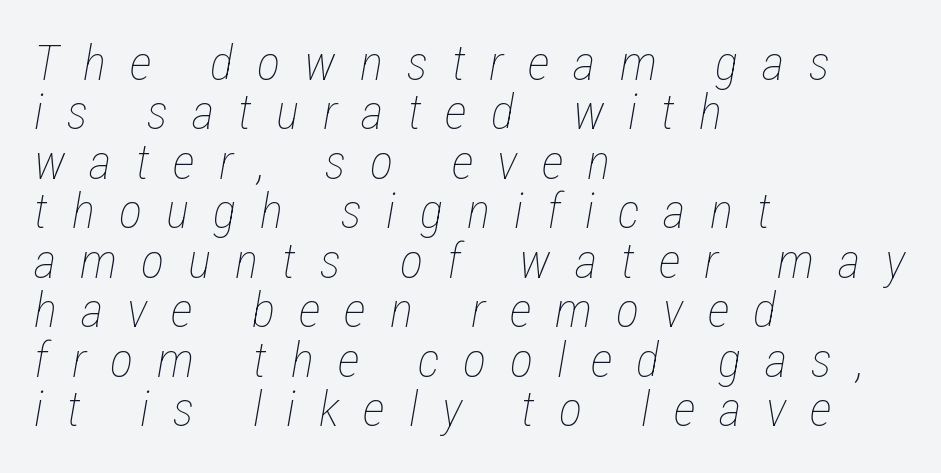
The image shows 49 px thin, condensed type, italic (leaning right); set left-aligned, tight line spacing (1.01x), unusually wide letter spacing (+0.49 em), not underlined; low stroke contrast and a medium x-height.
